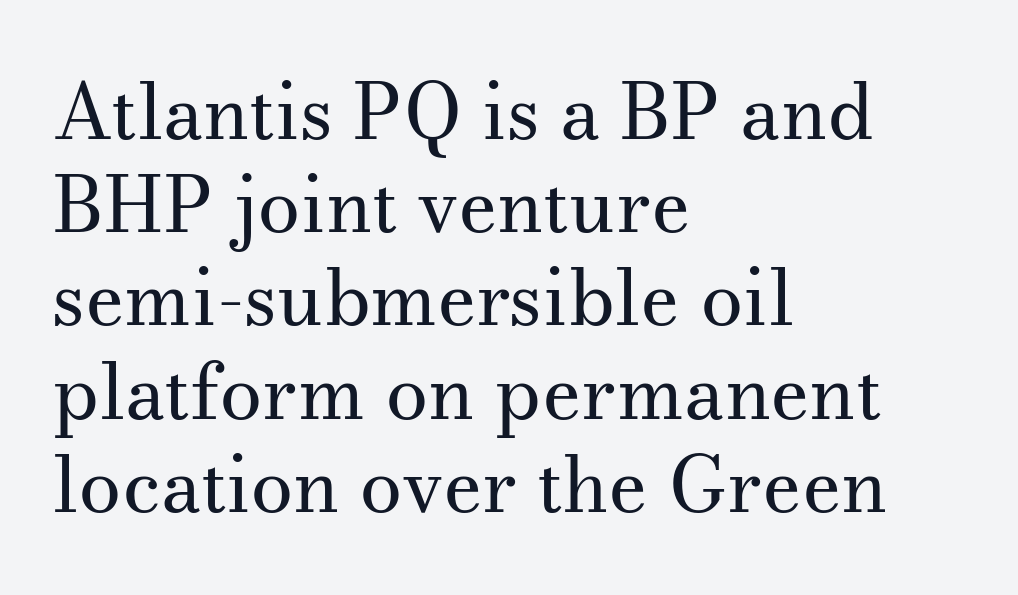
{"serif": "yes", "italic": "no", "bold": "no", "weight": "regular", "width": "normal", "stroke_contrast": "medium", "x_height": "small", "monospaced": "no", "underline": "no", "align": "left", "line_spacing_ratio": 1.21, "letter_spacing": "normal", "letter_spacing_em": 0.0, "glyph_px": 77}
